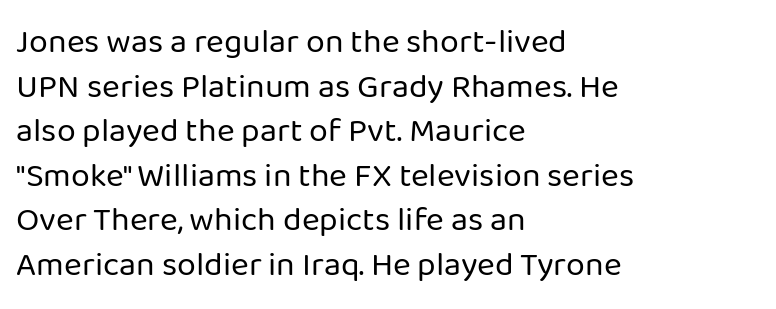
Unlike a traditional serif, this face leaves its strokes unadorned. This is roman type, the default non-slanted kind. Leading matches the norm, producing a regular column. Compared with a typical body face, this is equally light or lighter still. Is this a fixed-width face? No — the glyphs have proportional, varying widths.
